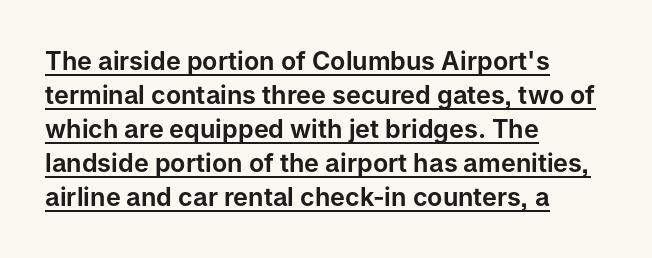
Q: Is the text italic (slanted)? A: No, it is upright.
Q: Is the text underlined? A: Yes.
Q: How is the paragraph aligned? A: Left-aligned.
Q: Is the spacing between letters normal or unusually wide? A: Normal.
Q: Is the spacing between lines tight, normal or loose? A: Normal.
